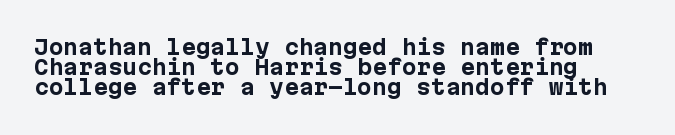
The image shows 21 px bold type, upright; set left-aligned, tight line spacing (0.96x), normal letter spacing, not underlined.
